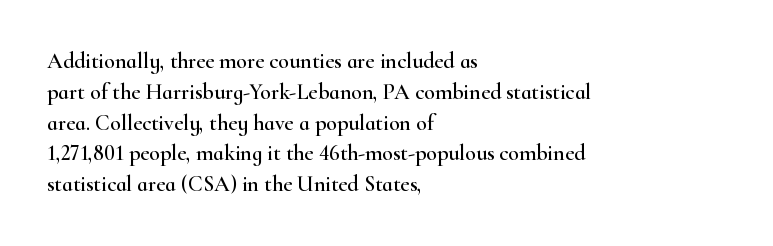
A classic flush-left, rag-right setting is used for this passage. Rendered with straight, roman letterforms. The rendering uses a moderate line-height, typical for paragraphs. In terms of letterspacing, this is plain default setting.
